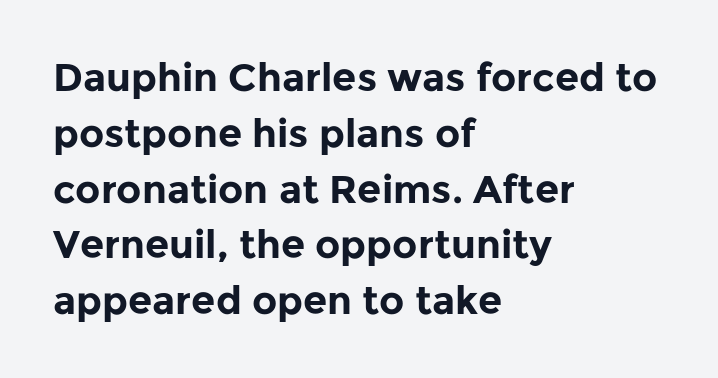
Q: Is the text bold? A: Yes.
Q: Is the text italic (slanted)? A: No, it is upright.
Q: Is the typeface a serif or a sans-serif typeface? A: Sans-serif.
Q: Is the text underlined? A: No.
Q: How is the paragraph aligned? A: Left-aligned.
Q: Is the spacing between letters normal or unusually wide? A: Normal.
Q: Is the spacing between lines tight, normal or loose? A: Normal.
Q: Width (condensed, normal, or wide)? A: Normal.
Q: Stroke contrast? A: Low.
Q: x-height? A: Medium.
Q: Monospaced? A: No.
